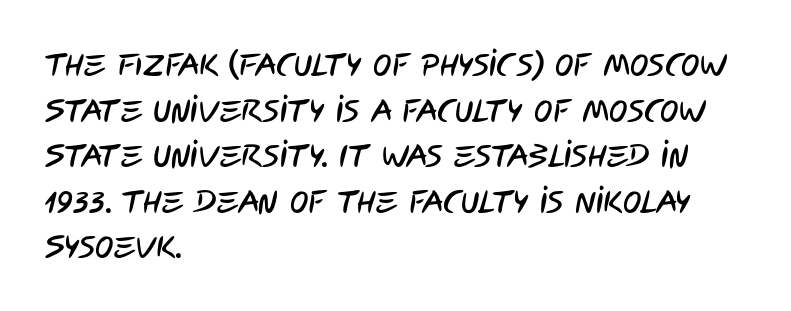
This rendering leaves character spacing at its baseline value. These lines stack with their left ends in a neat column. Does the type have serifs? No, each stem ends abruptly. This rendering features lettering with no underline. Successive baselines arrive at the customary interval. These lines are rendered in a variable-pitch font.
